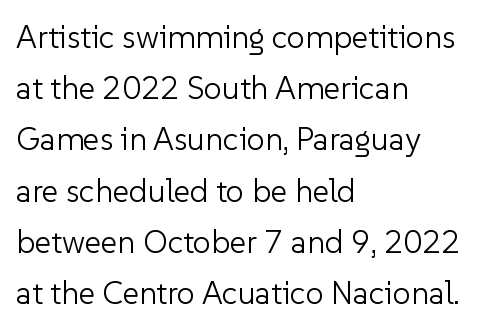
{"serif": "no", "italic": "no", "bold": "no", "weight": "light", "width": "normal", "stroke_contrast": "low", "x_height": "medium", "monospaced": "no", "underline": "no", "align": "left", "line_spacing": "normal", "line_spacing_ratio": 1.6, "letter_spacing": "normal", "letter_spacing_em": 0.0, "glyph_px": 32}
